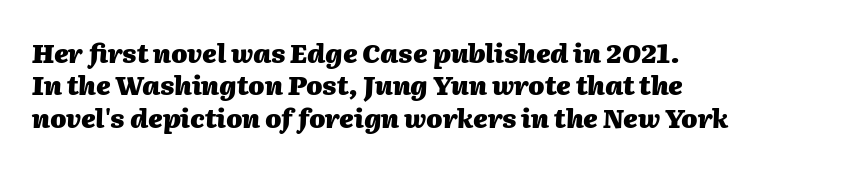
{"italic": "yes", "lean": "right", "slant_degrees": 2, "bold": "yes", "underline": "no", "align": "left", "line_spacing": "normal", "line_spacing_ratio": 1.25, "letter_spacing": "normal", "letter_spacing_em": 0.0, "glyph_px": 26}
